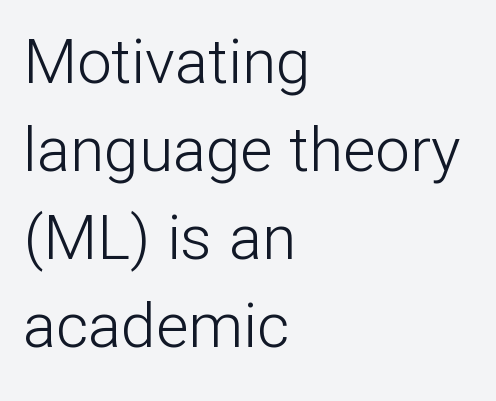
The passage shown is typed in a proportional face where columns would drift. Default kerning and tracking; the words read as compact shapes. The rag falls on the right side of this text block. You can tell it's not italic because the verticals are truly vertical. No extra ink here — the face is not bold.
